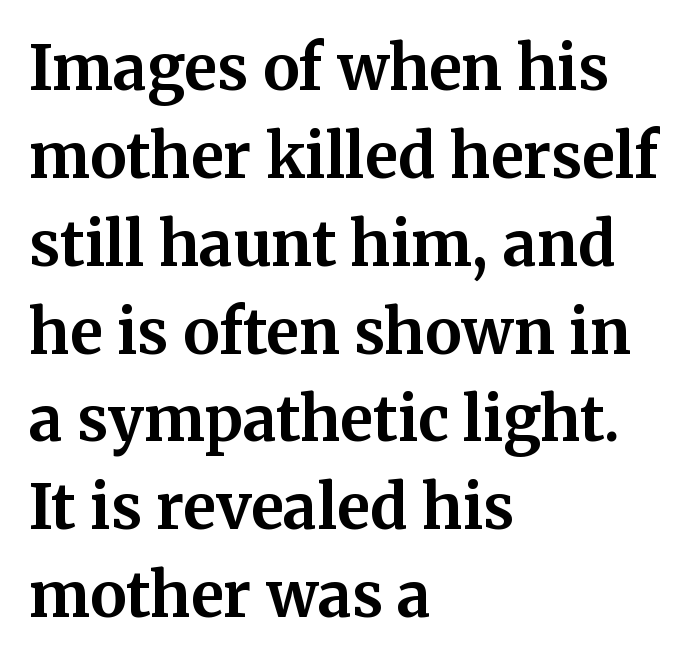
The image shows 61 px bold serif type, upright; set left-aligned, normal line spacing (1.44x), normal letter spacing, not underlined; medium stroke contrast and a medium x-height.
